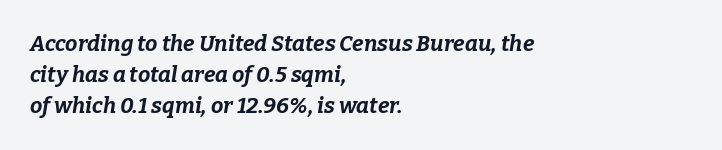
The image shows 22 px bold type, italic (leaning right); set left-aligned, normal line spacing (1.41x), normal letter spacing, not underlined.
